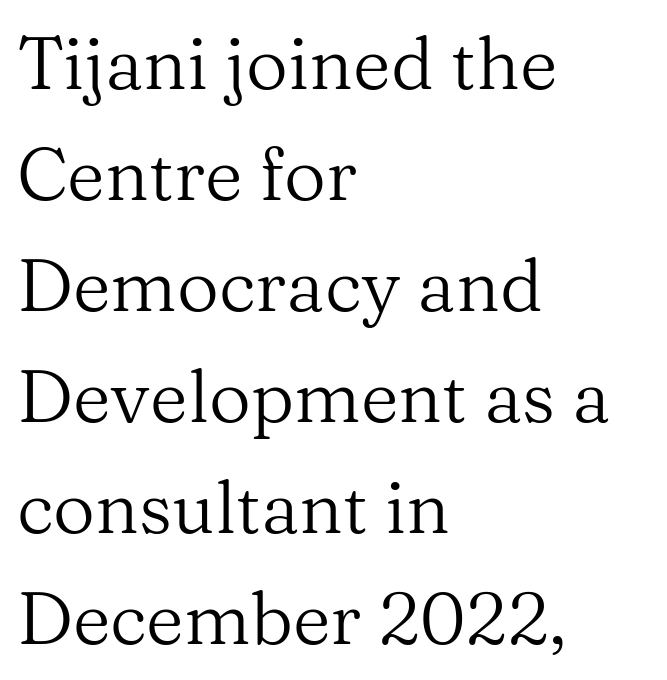
Stroke thickness stays within the range of a standard reading face or lighter. Interline gaps are of average width in this sample. The rendering shows small feet on the letterforms — a serif design. This is the regular roman posture of the typeface. The letters advance in unequal steps, a hallmark of proportional type. Rule under the text: the space is simply empty.
